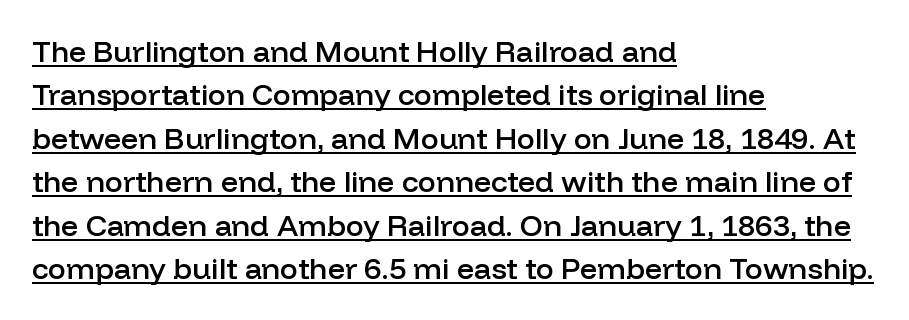
Q: Is the text bold? A: Semi-bold.
Q: Is the text italic (slanted)? A: No, it is upright.
Q: Is the typeface a serif or a sans-serif typeface? A: Sans-serif.
Q: Is the text underlined? A: Yes.
Q: How is the paragraph aligned? A: Left-aligned.
Q: Is the spacing between letters normal or unusually wide? A: Normal.
Q: Is the spacing between lines tight, normal or loose? A: Normal.
Q: Width (condensed, normal, or wide)? A: Normal.
Q: Stroke contrast? A: Low.
Q: x-height? A: Medium.
Q: Monospaced? A: No.
